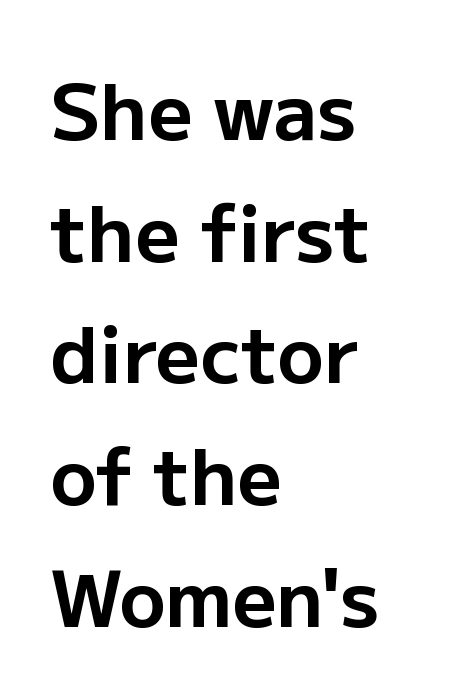
Q: Is the text bold? A: Yes.
Q: Is the text italic (slanted)? A: No, it is upright.
Q: Is the typeface a serif or a sans-serif typeface? A: Sans-serif.
Q: Is the text underlined? A: No.
Q: How is the paragraph aligned? A: Left-aligned.
Q: Is the spacing between letters normal or unusually wide? A: Normal.
Q: Is the spacing between lines tight, normal or loose? A: Normal.
Q: Width (condensed, normal, or wide)? A: Normal.
Q: Stroke contrast? A: Low.
Q: x-height? A: Medium.
Q: Monospaced? A: No.
